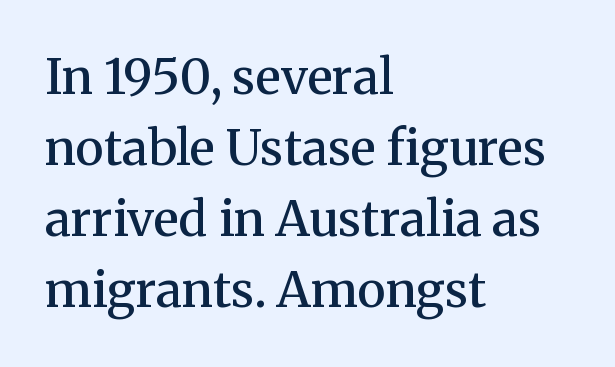
The image shows 49 px semibold serif type, upright; set left-aligned, normal line spacing (1.45x), normal letter spacing, not underlined; medium stroke contrast and a medium x-height.
